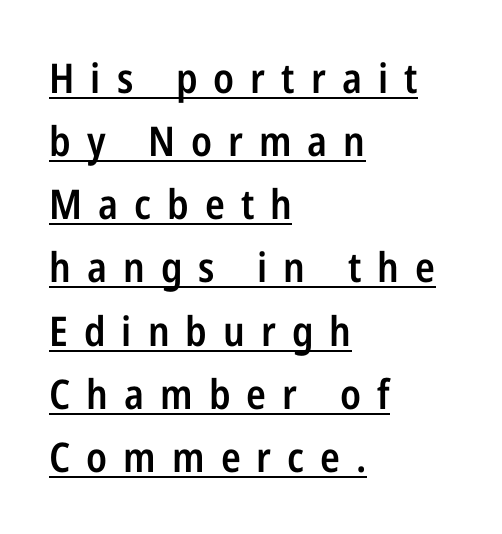
Does the leading feel generous? No, just average. Ascenders rise straight up at ninety degrees. These lines stack with their left ends in a neat column. These lines are rendered in a variable-pitch font. Letter spacing: wide.
